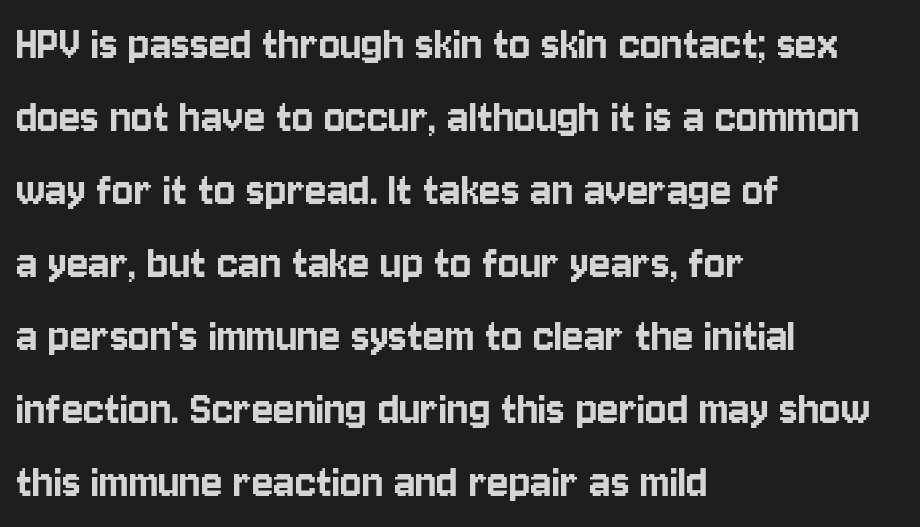
The letters advance in unequal steps, a hallmark of proportional type. Beneath every word, the page is bare. Posture: straight, roman, zero tilt. Between one letter and the next there's only the usual sliver of space. This sample uses a sans-serif face.
